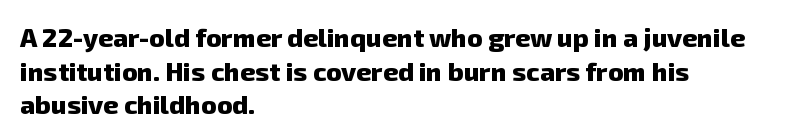
Unmarked baselines from the first word to the last. Line starts are locked; line ends wander. The characters look thick and weighty, a clear bold. Rows of type keep a routine distance in the vertical direction.
